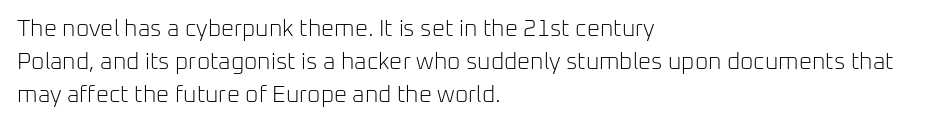
Q: Is the text bold? A: No.
Q: Is the text italic (slanted)? A: No, it is upright.
Q: Is the text underlined? A: No.
Q: How is the paragraph aligned? A: Left-aligned.
Q: Is the spacing between letters normal or unusually wide? A: Normal.
Q: Is the spacing between lines tight, normal or loose? A: Normal.
